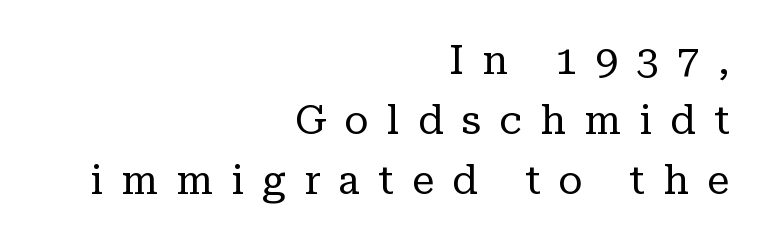
The image shows 40 px regular-weight serif type, upright; set right-aligned, normal line spacing (1.5x), unusually wide letter spacing (+0.46 em), not underlined; low stroke contrast and a medium x-height.
